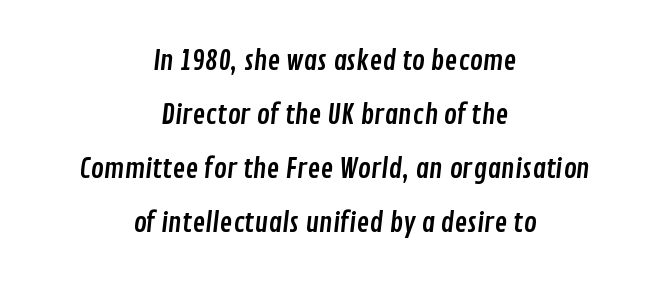
The image shows 27 px text type; set centered, loose line spacing (2.0x), normal letter spacing, not underlined.
